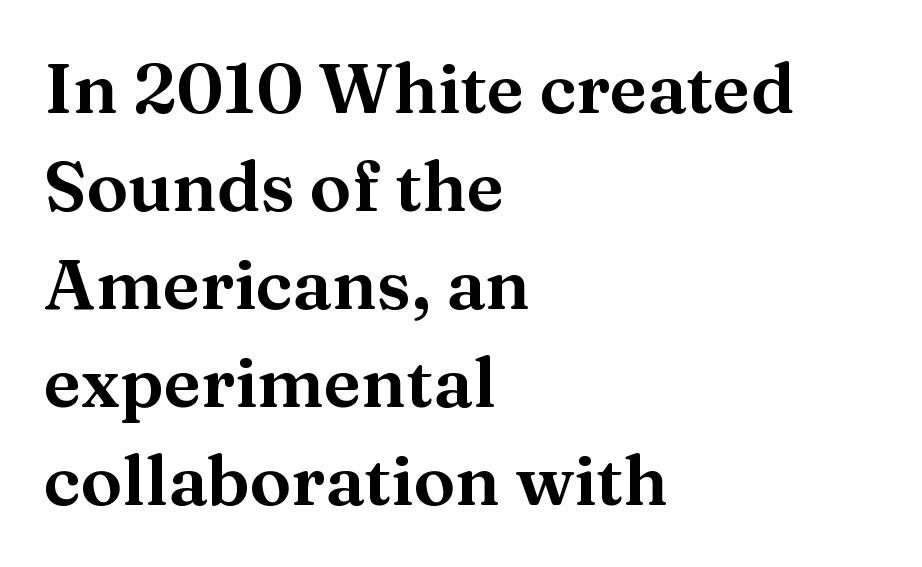
The specimen reads as upright at a glance. Check under the words: just untouched page. Proportional: the letters do not fall into vertical columns. Short note: letters normally spaced. A serif font was chosen for this passage. The lines sit at an ordinary, default distance from one another.
